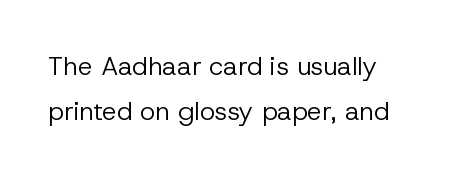
Look at the tracking — it's just the regular setting, nothing added. The strokes are not fattened; the text isn't bold. Type without underlining. Style check: upright.
